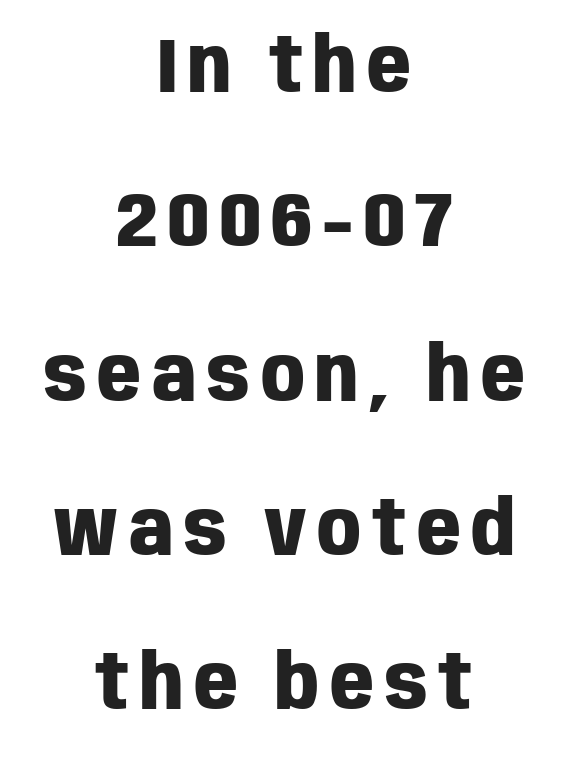
The image shows 76 px heavy, condensed sans-serif type, upright; set centered, loose line spacing (2.03x), not underlined; low stroke contrast and a large x-height.
